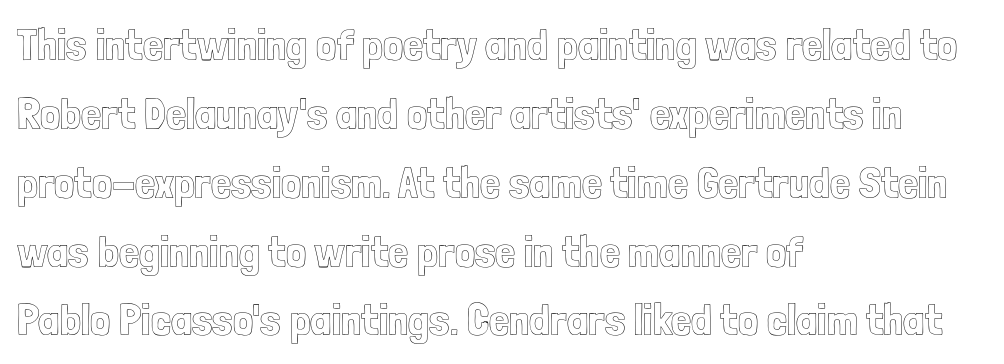
The image shows 45 px condensed type, upright; set left-aligned, normal line spacing (1.53x), normal letter spacing, not underlined; a medium x-height.
